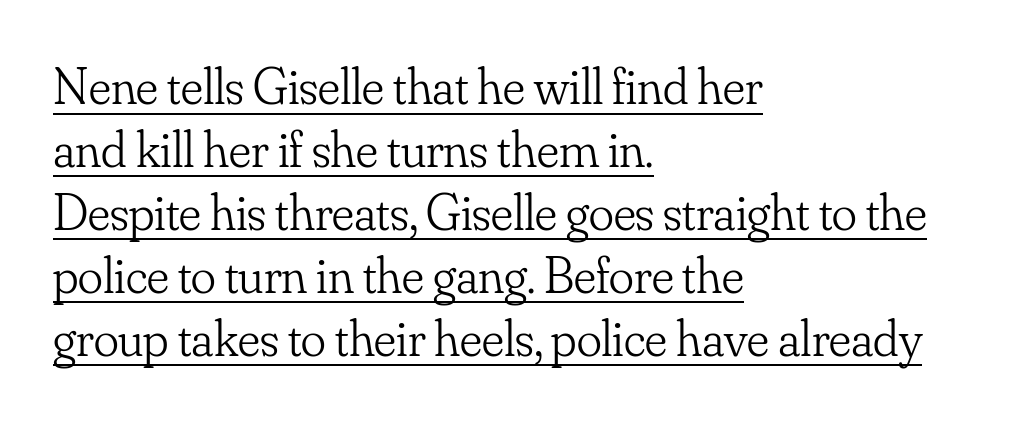
Q: Is the text bold? A: No.
Q: Is the text italic (slanted)? A: No, it is upright.
Q: Is the typeface a serif or a sans-serif typeface? A: Serif.
Q: Is the text underlined? A: Yes.
Q: How is the paragraph aligned? A: Left-aligned.
Q: Is the spacing between letters normal or unusually wide? A: Normal.
Q: Width (condensed, normal, or wide)? A: Normal.
Q: Stroke contrast? A: Low.
Q: x-height? A: Small.
Q: Monospaced? A: No.
